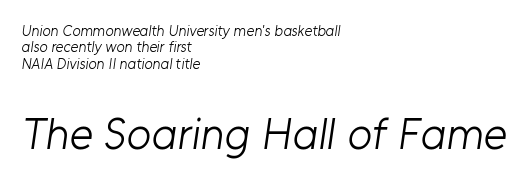
{"serif": "no", "bold": "no", "weight": "light", "width": "normal", "stroke_contrast": "low", "x_height": "medium", "monospaced": "no", "underline": "no", "align": "left", "line_spacing": "tight", "line_spacing_ratio": 1.09, "letter_spacing": "normal", "letter_spacing_em": 0.0, "larger_block": "second", "size_ratio": 3.0, "glyph_px": 45}
